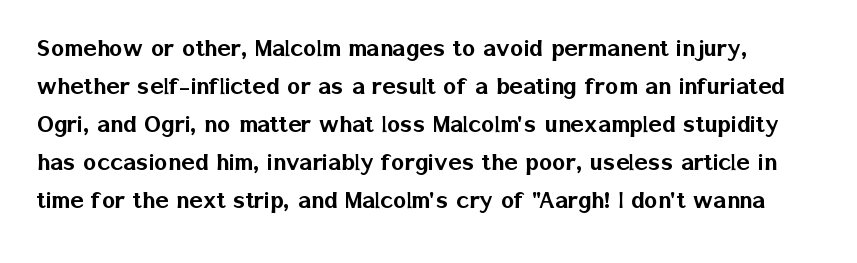
Is the letter spacing exaggerated? No — it looks like the ordinary default. You could not count columns in this text — the font is proportionally spaced. The rows are spaced the way most documents space them. The area under the type is left untouched. Posture: upright roman. The typeface chosen for these lines omits serifs.
